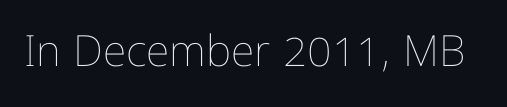
Nobody touched the tracking dial on this one. Lines of text with bare space underneath. Spacing verdict: proportional, widths tailored to each character. Notice how the stems are strictly vertical — no italics here. Is the stroke heavy? The answer is a plain regular-or-lighter.
